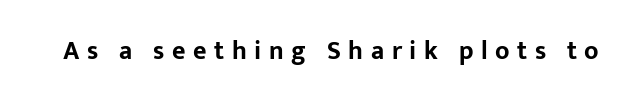
{"italic": "no", "bold": "yes", "underline": "no", "letter_spacing": "wide", "letter_spacing_em": 0.29, "glyph_px": 26}
